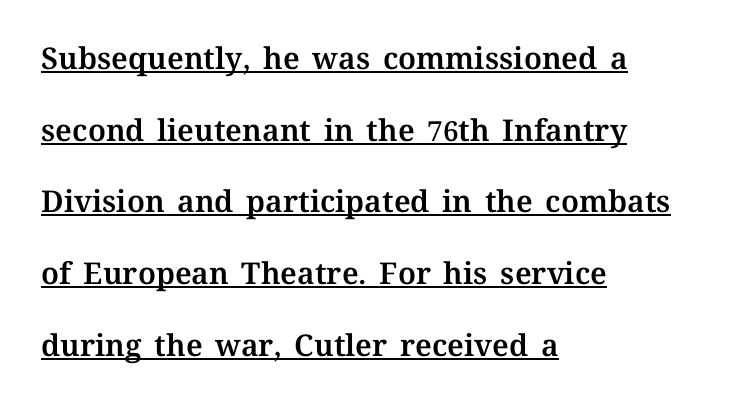
{"italic": "no", "width": "normal", "stroke_contrast": "medium", "x_height": "medium", "monospaced": "no", "underline": "yes", "align": "left", "line_spacing": "loose", "line_spacing_ratio": 2.39, "letter_spacing": "normal", "letter_spacing_em": 0.0, "glyph_px": 30}
